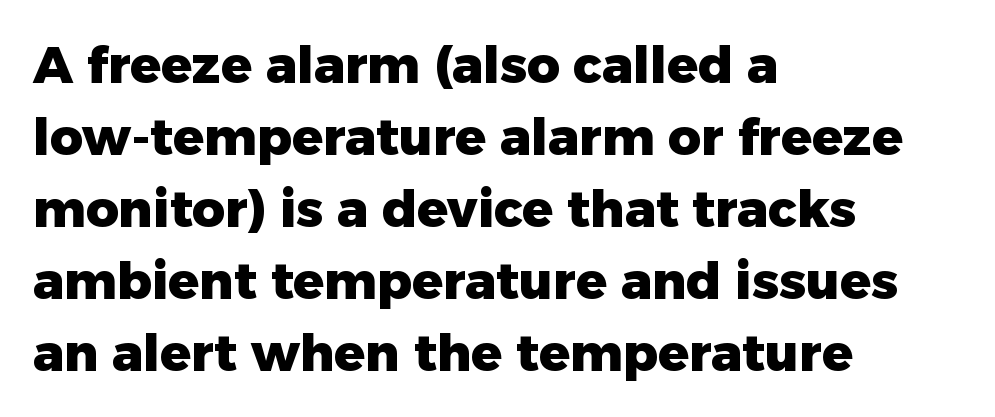
These lines carry a lot of weight — the face is fully bold. The tracking reads as untouched default to a designer's eye. The passage shown is typed in a proportional face where columns would drift. Style check: upright. The passage shown is not underscored anywhere. If you drew a ruler down the left edge, every line would touch it.
